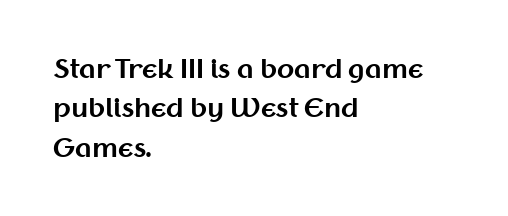
Q: Is the text bold? A: Yes.
Q: Is the text italic (slanted)? A: No, it is upright.
Q: Is the text underlined? A: No.
Q: How is the paragraph aligned? A: Left-aligned.
Q: Is the spacing between letters normal or unusually wide? A: Normal.
Q: Is the spacing between lines tight, normal or loose? A: Normal.
